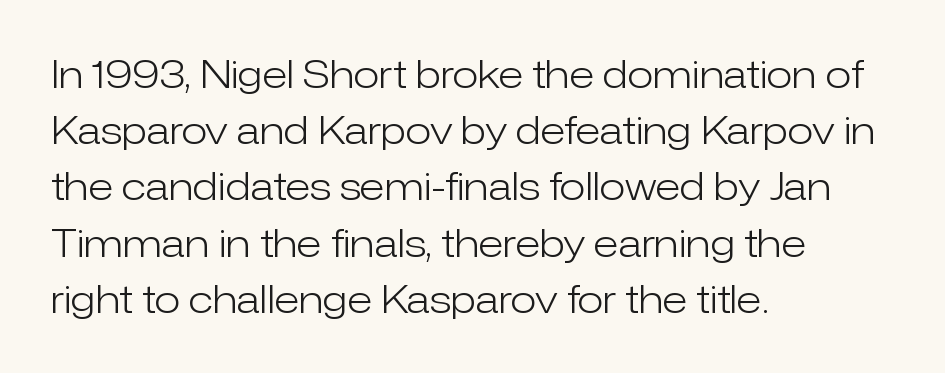
Bold? No — there's no thickening of the strokes. A typesetter would call this proportional, since set widths differ per character. Unmarked baselines from the first word to the last. Line spacing here is normal. Every character sits straight up, as roman type does. The rag falls on the right side of this text block.
